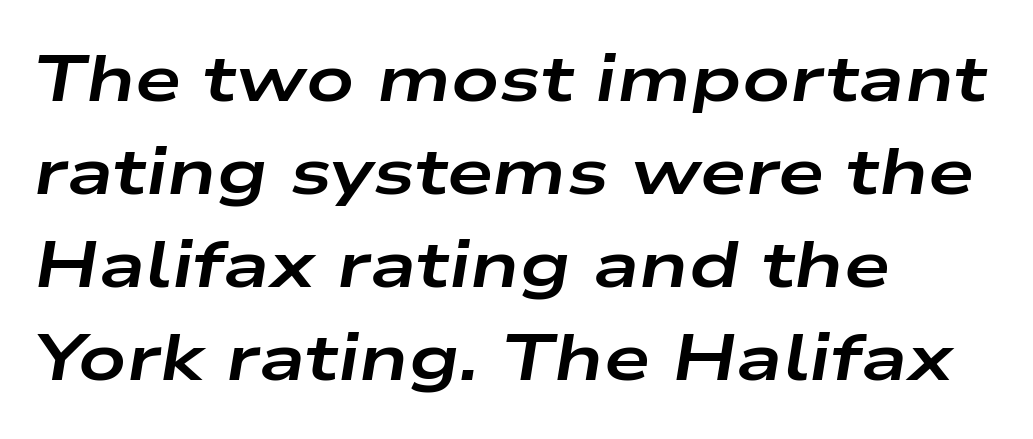
The image shows 66 px bold, wide type, italic (leaning right); set left-aligned, normal line spacing (1.41x), normal letter spacing, not underlined; low stroke contrast and a medium x-height.
